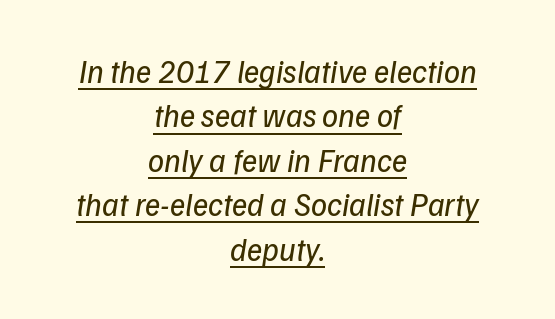
Q: Is the text bold? A: No.
Q: Is the text italic (slanted)? A: Yes, it leans right by about 9 degrees.
Q: Is the text underlined? A: Yes.
Q: How is the paragraph aligned? A: Centered.
Q: Is the spacing between letters normal or unusually wide? A: Normal.
Q: Is the spacing between lines tight, normal or loose? A: Normal.
Q: Width (condensed, normal, or wide)? A: Normal.
Q: Stroke contrast? A: Low.
Q: x-height? A: Medium.
Q: Monospaced? A: No.
